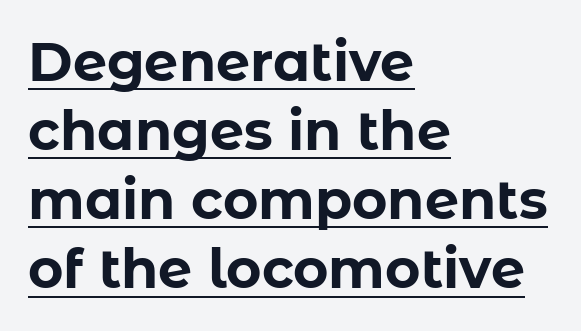
{"serif": "no", "italic": "no", "bold": "yes", "weight": "bold", "width": "normal", "stroke_contrast": "low", "x_height": "medium", "monospaced": "no", "underline": "yes", "align": "left", "line_spacing": "normal", "line_spacing_ratio": 1.28, "letter_spacing": "normal", "letter_spacing_em": 0.0, "glyph_px": 54}
